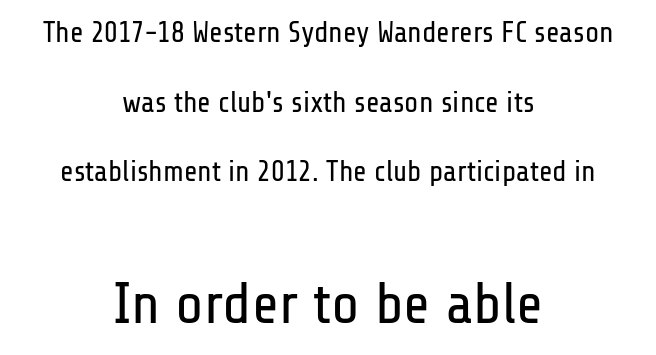
The image shows 58 px regular-weight, condensed sans-serif type, upright; set centered, loose line spacing (2.4x), normal letter spacing, not underlined; the second (bottom) block is 2.0x larger; low stroke contrast and a medium x-height.
